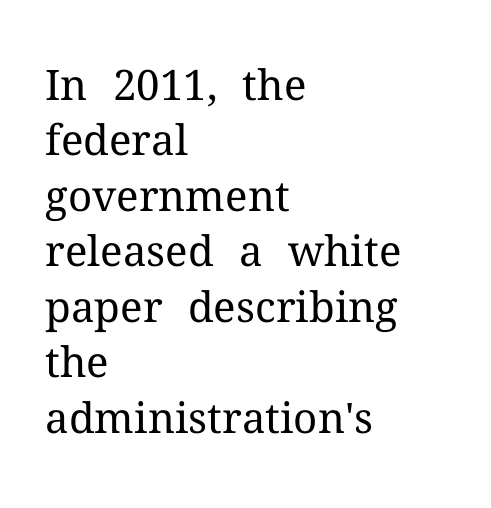
Q: Is the text bold? A: No.
Q: Is the text italic (slanted)? A: No, it is upright.
Q: Is the typeface a serif or a sans-serif typeface? A: Serif.
Q: Is the text underlined? A: No.
Q: How is the paragraph aligned? A: Left-aligned.
Q: Is the spacing between letters normal or unusually wide? A: Normal.
Q: Is the spacing between lines tight, normal or loose? A: Normal.
Q: Width (condensed, normal, or wide)? A: Normal.
Q: Stroke contrast? A: Medium.
Q: x-height? A: Medium.
Q: Monospaced? A: No.
